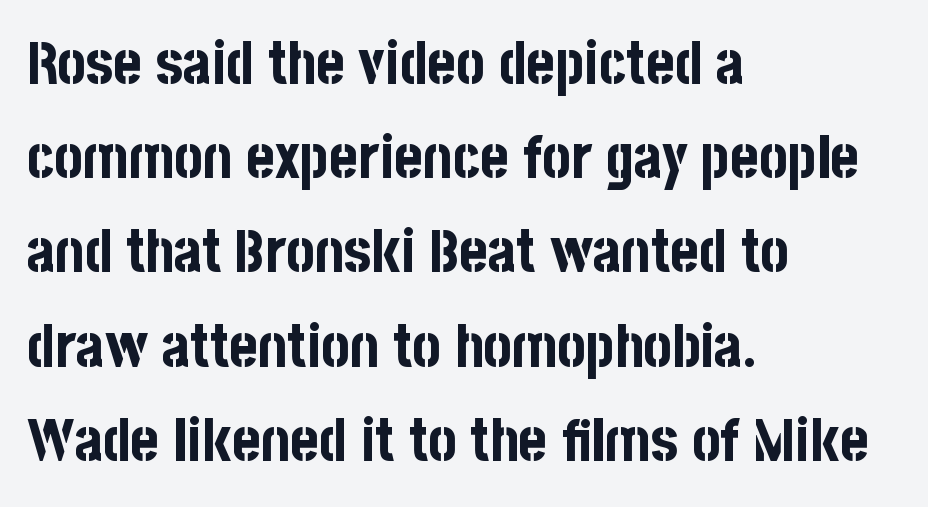
{"serif": "no", "italic": "no", "bold": "yes", "weight": "bold", "width": "condensed", "stroke_contrast": "low", "x_height": "large", "monospaced": "no", "underline": "no", "align": "left", "line_spacing": "normal", "line_spacing_ratio": 1.57, "letter_spacing": "normal", "letter_spacing_em": 0.0, "glyph_px": 60}
